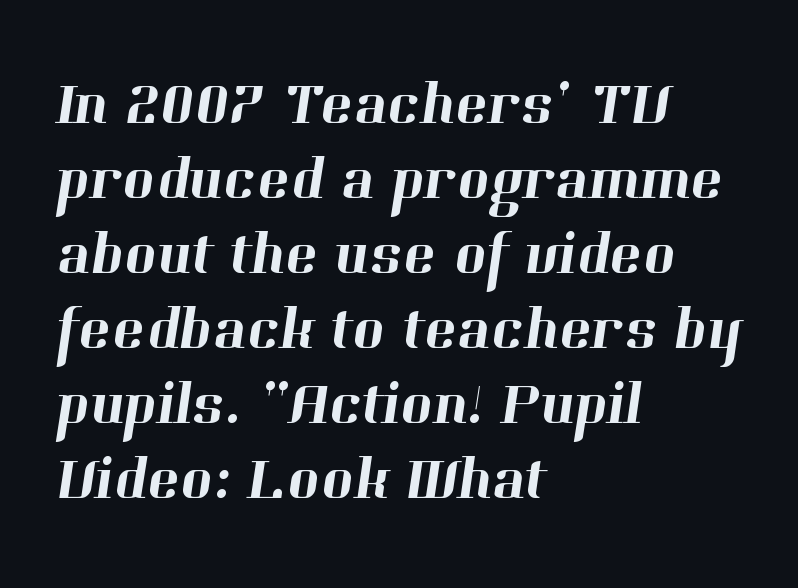
Q: Is the typeface a serif or a sans-serif typeface? A: Serif.
Q: Is the text underlined? A: No.
Q: How is the paragraph aligned? A: Left-aligned.
Q: Is the spacing between letters normal or unusually wide? A: Normal.
Q: Width (condensed, normal, or wide)? A: Normal.
Q: Stroke contrast? A: High.
Q: x-height? A: Medium.
Q: Monospaced? A: No.
